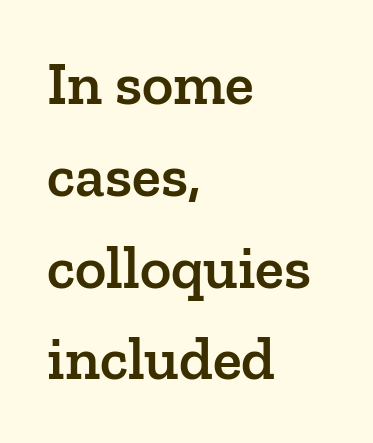
{"serif": "yes", "italic": "no", "bold": "semi", "weight": "semibold", "width": "normal", "stroke_contrast": "low", "x_height": "medium", "monospaced": "no", "underline": "no", "align": "left", "line_spacing": "normal", "line_spacing_ratio": 1.53, "letter_spacing": "normal", "letter_spacing_em": 0.0, "glyph_px": 60}
